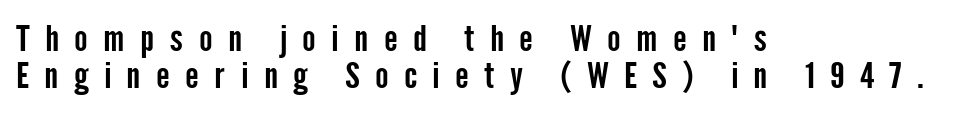
{"serif": "no", "italic": "no", "width": "condensed", "stroke_contrast": "low", "x_height": "medium", "monospaced": "no", "underline": "no", "align": "left", "line_spacing": "tight", "line_spacing_ratio": 1.04, "letter_spacing": "wide", "letter_spacing_em": 0.43, "glyph_px": 36}
